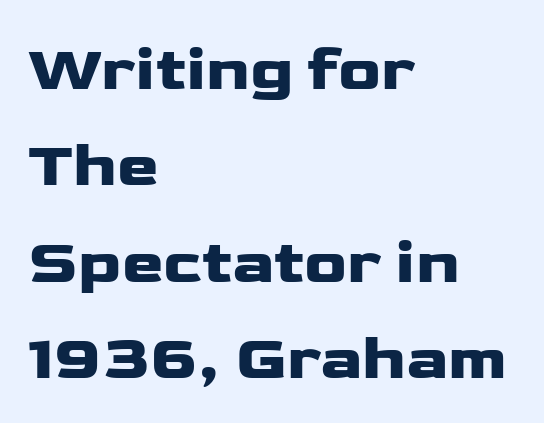
The image shows 63 px wide sans-serif type, upright; set left-aligned, normal line spacing (1.53x), normal letter spacing, not underlined; low stroke contrast and a medium x-height.
